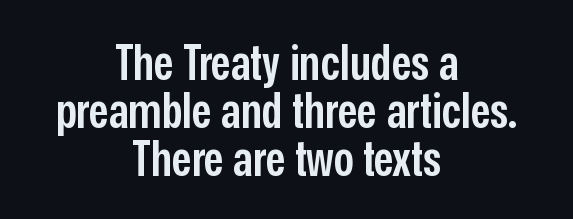
The image shows 50 px semibold, condensed sans-serif type, upright; set centered, tight line spacing (0.96x), normal letter spacing, not underlined; low stroke contrast and a medium x-height.
